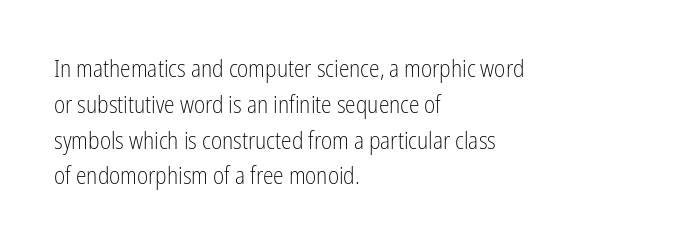
{"italic": "no", "bold": "no", "underline": "no", "align": "left", "line_spacing": "normal", "line_spacing_ratio": 1.49, "letter_spacing": "normal", "letter_spacing_em": 0.0, "glyph_px": 24}
